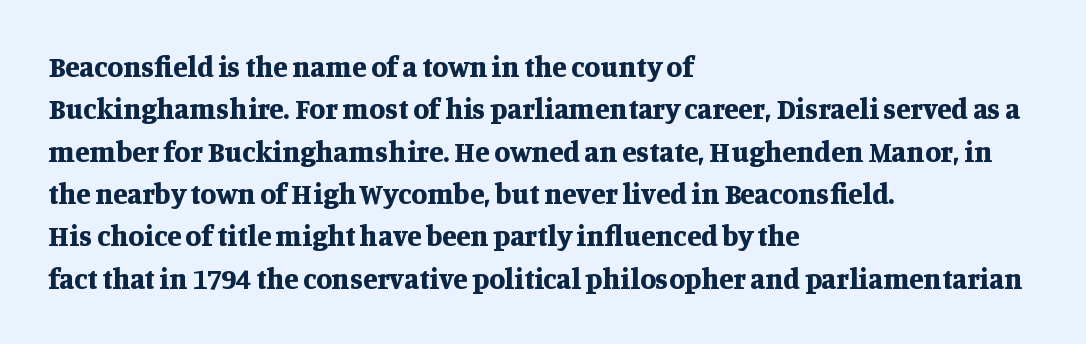
{"serif": "yes", "italic": "no", "bold": "yes", "weight": "bold", "width": "normal", "stroke_contrast": "medium", "x_height": "large", "monospaced": "no", "underline": "no", "align": "left", "line_spacing": "normal", "line_spacing_ratio": 1.46, "letter_spacing": "normal", "letter_spacing_em": 0.0, "glyph_px": 29}
